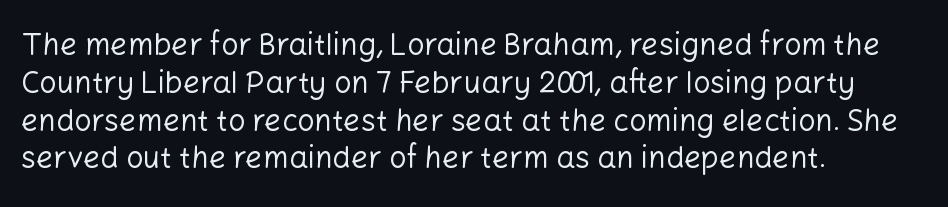
{"serif": "no", "italic": "no", "bold": "no", "weight": "regular", "width": "normal", "stroke_contrast": "low", "x_height": "medium", "monospaced": "no", "underline": "no", "align": "left", "line_spacing": "normal", "line_spacing_ratio": 1.26, "letter_spacing": "normal", "letter_spacing_em": 0.0, "glyph_px": 30}
